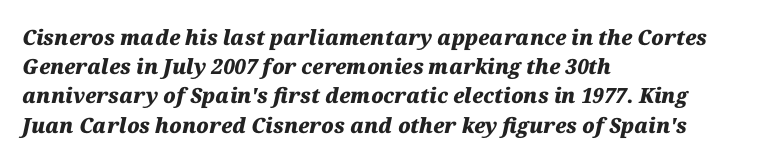
Vertical spacing — default. A student would call this left alignment; a typographer would say flush left, rag right. Letter spacing: default. Characters are canted at an angle relative to the baseline's perpendicular.
